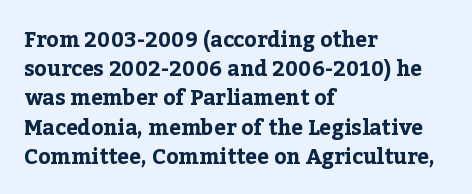
Q: Is the text bold? A: Yes.
Q: Is the text italic (slanted)? A: No, it is upright.
Q: Is the text underlined? A: No.
Q: How is the paragraph aligned? A: Left-aligned.
Q: Is the spacing between letters normal or unusually wide? A: Normal.
Q: Is the spacing between lines tight, normal or loose? A: Normal.
